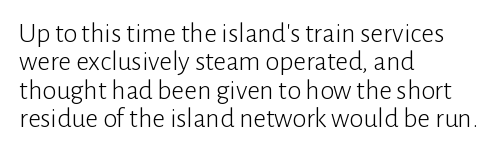
Q: Is the text bold? A: No.
Q: Is the text italic (slanted)? A: No, it is upright.
Q: Is the typeface a serif or a sans-serif typeface? A: Sans-serif.
Q: Is the text underlined? A: No.
Q: How is the paragraph aligned? A: Left-aligned.
Q: Is the spacing between letters normal or unusually wide? A: Normal.
Q: Is the spacing between lines tight, normal or loose? A: Tight.
Q: Width (condensed, normal, or wide)? A: Normal.
Q: Stroke contrast? A: Low.
Q: x-height? A: Medium.
Q: Monospaced? A: No.
